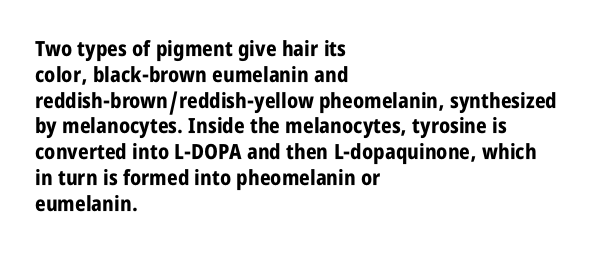
The letters stand upright; this is a roman face. Every row of glyphs begins at an identical x-position on the left. Between one letter and the next there's only the usual sliver of space. Caption: bold face, heavy strokes.
